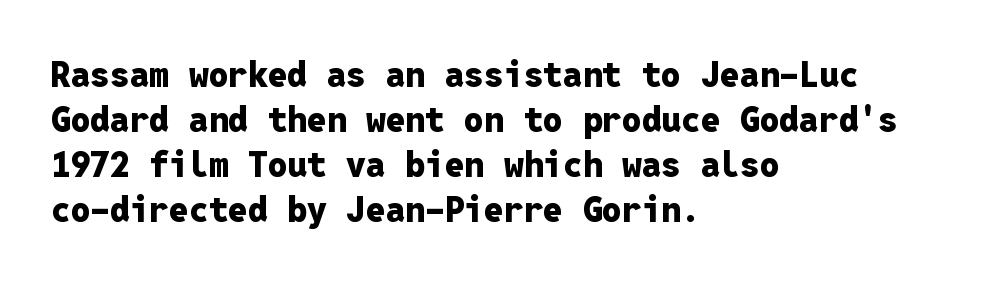
{"serif": "no", "italic": "no", "bold": "yes", "weight": "heavy", "width": "normal", "stroke_contrast": "low", "x_height": "medium", "monospaced": "yes", "underline": "no", "align": "left", "line_spacing": "normal", "line_spacing_ratio": 1.29, "letter_spacing": "normal", "letter_spacing_em": 0.0, "glyph_px": 35}
